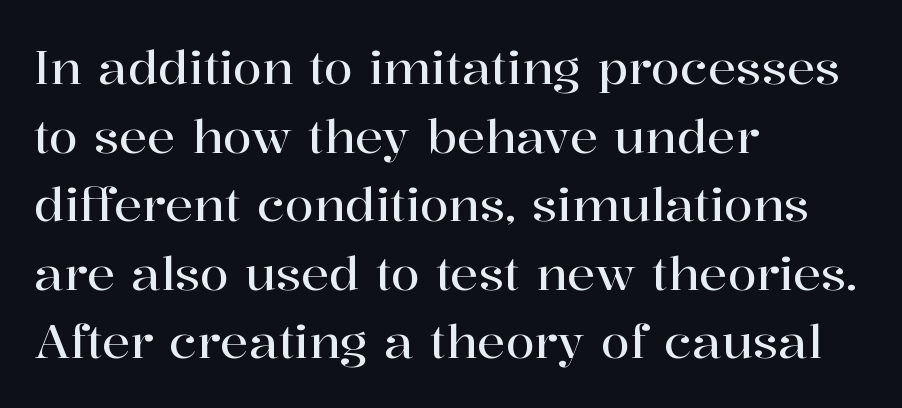
The image shows 47 px serif type, upright; set left-aligned, normal line spacing (1.46x), normal letter spacing, not underlined; high stroke contrast and a medium x-height.
